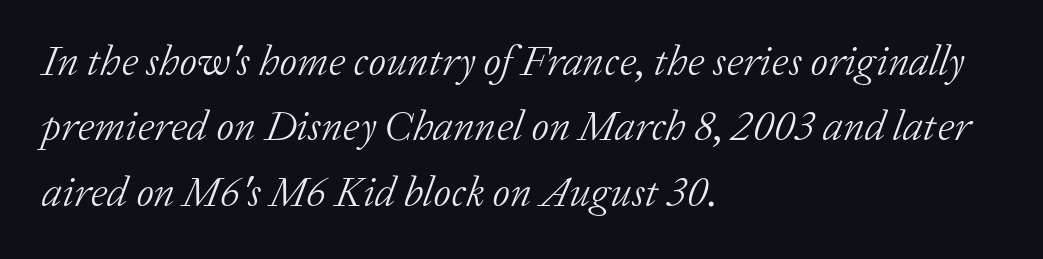
The image shows 43 px light serif type, italic (leaning right); set left-aligned, normal line spacing (1.52x), normal letter spacing, not underlined; low stroke contrast and a medium x-height.
